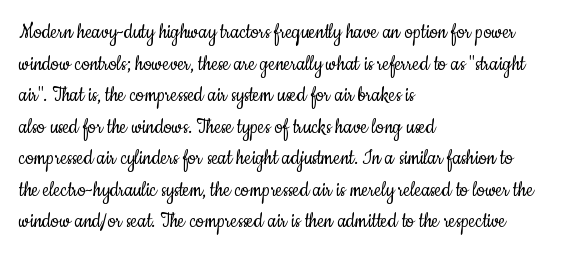
{"bold": "no", "underline": "no", "align": "left", "line_spacing": "normal", "line_spacing_ratio": 1.37, "letter_spacing": "normal", "letter_spacing_em": 0.0, "glyph_px": 23}
